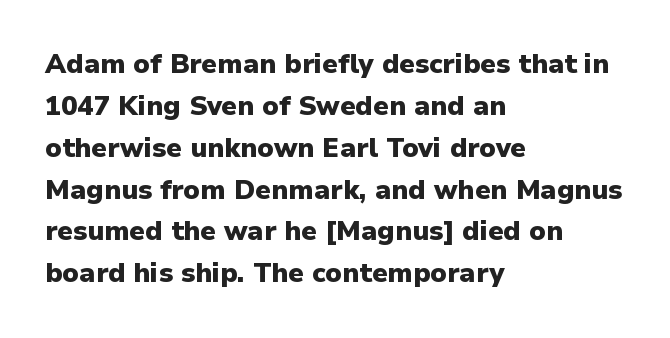
Q: Is the text bold? A: Yes.
Q: Is the text italic (slanted)? A: No, it is upright.
Q: Is the text underlined? A: No.
Q: How is the paragraph aligned? A: Left-aligned.
Q: Is the spacing between letters normal or unusually wide? A: Normal.
Q: Is the spacing between lines tight, normal or loose? A: Normal.
